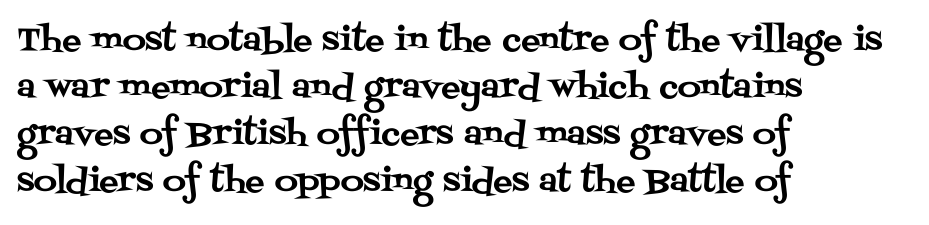
Descenders hang freely into open space. The face used here is proportionally spaced, like ordinary book or web type. The rendering shows small feet on the letterforms — a serif design. Honestly, the row spacing looks completely unremarkable. The rendering anchors every line to the left-hand side. The letters sit at their default tracking, neither squeezed nor spread.
